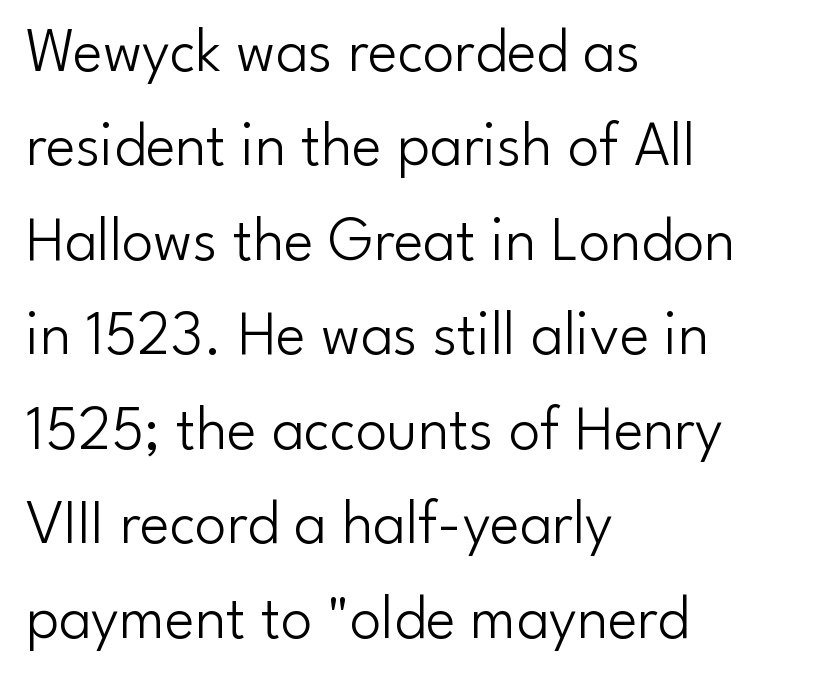
{"serif": "no", "italic": "no", "bold": "no", "weight": "light", "width": "normal", "stroke_contrast": "low", "x_height": "small", "monospaced": "no", "underline": "no", "align": "left", "line_spacing": "normal", "line_spacing_ratio": 1.5, "letter_spacing": "normal", "letter_spacing_em": 0.0, "glyph_px": 63}
